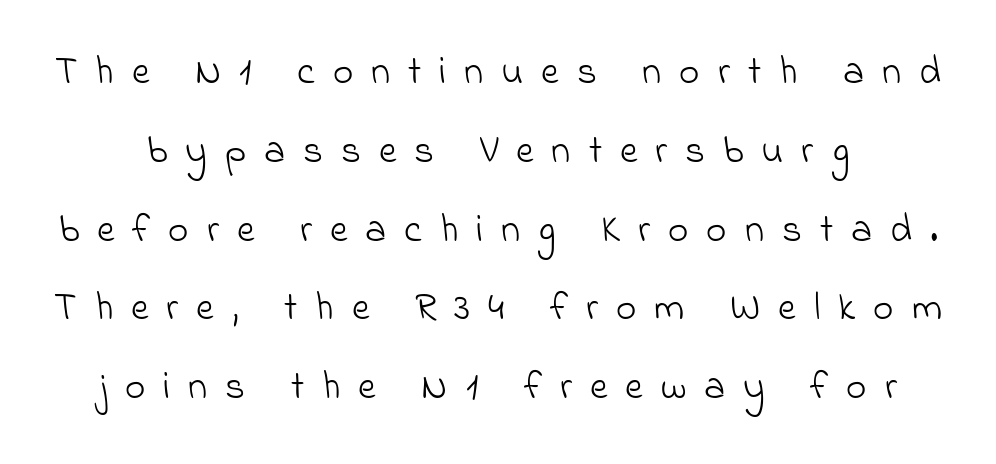
The image shows 39 px light sans-serif type; set loose line spacing (2.02x), unusually wide letter spacing (+0.46 em), not underlined; low stroke contrast and a small x-height.
